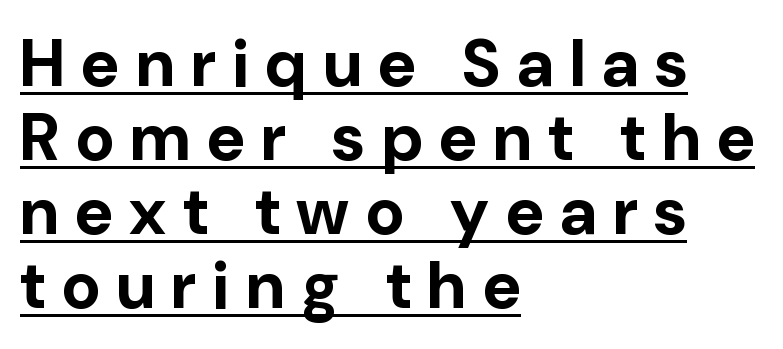
These lines stack with their left ends in a neat column. The lines are packed closely together with very little leading. Strong, thick strokes mark this as bold type. Underline: present.
